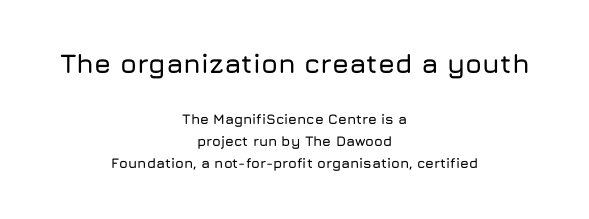
{"italic": "no", "underline": "no", "align": "center", "line_spacing": "normal", "line_spacing_ratio": 1.58, "letter_spacing": "normal", "letter_spacing_em": 0.0, "larger_block": "first", "size_ratio": 1.93, "glyph_px": 27}
